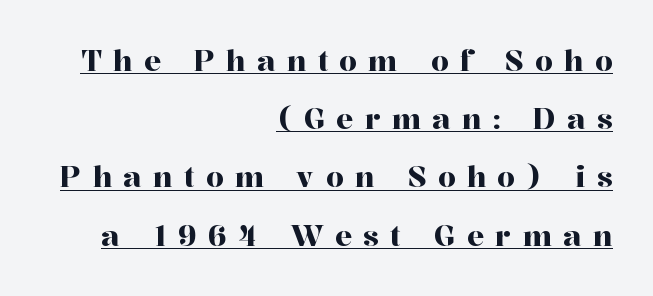
The image shows 28 px serif type, upright; set right-aligned, loose line spacing (2.08x), unusually wide letter spacing (+0.41 em), underlined; high stroke contrast and a medium x-height.
